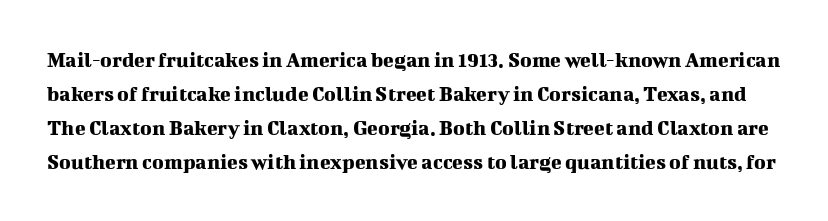
{"italic": "no", "underline": "no", "line_spacing": "normal", "line_spacing_ratio": 1.55, "letter_spacing": "normal", "letter_spacing_em": 0.0, "glyph_px": 22}
